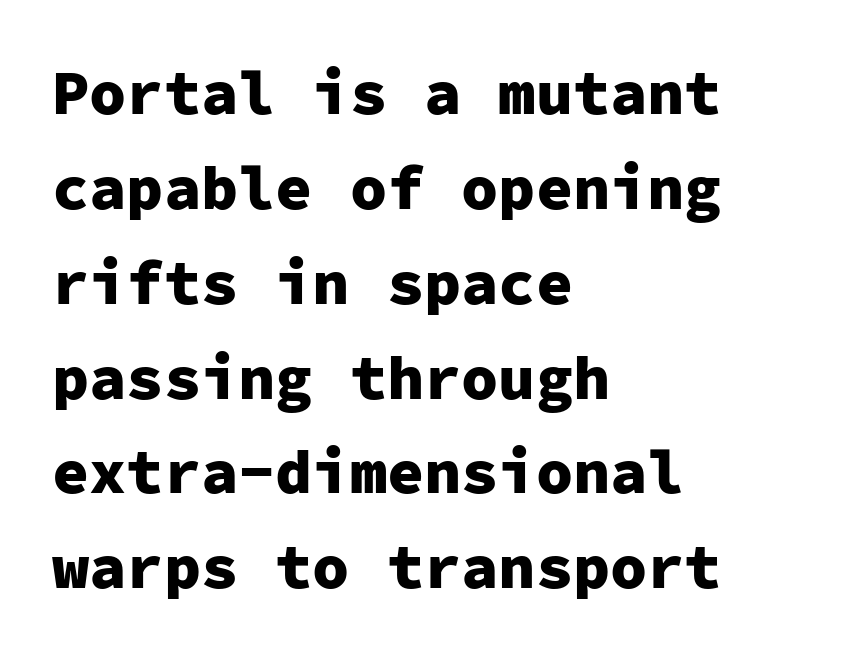
{"serif": "no", "italic": "no", "bold": "yes", "weight": "heavy", "width": "normal", "stroke_contrast": "low", "x_height": "medium", "monospaced": "yes", "underline": "no", "align": "left", "line_spacing": "normal", "line_spacing_ratio": 1.53, "letter_spacing": "normal", "letter_spacing_em": 0.0, "glyph_px": 62}
